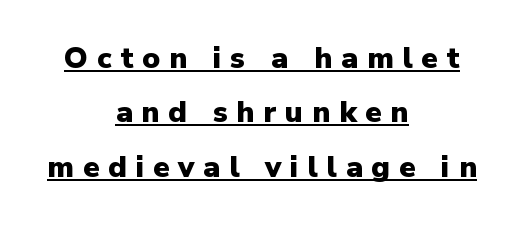
{"serif": "no", "italic": "no", "bold": "yes", "weight": "heavy", "width": "normal", "stroke_contrast": "low", "x_height": "medium", "monospaced": "no", "underline": "yes", "align": "center", "line_spacing_ratio": 1.81, "letter_spacing": "wide", "letter_spacing_em": 0.29, "glyph_px": 30}
